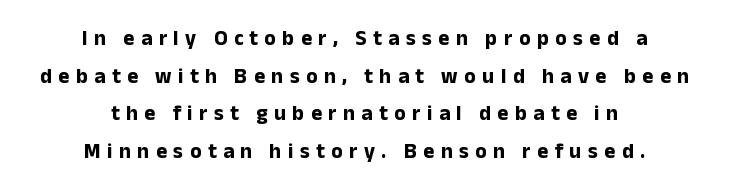
{"italic": "no", "bold": "yes", "underline": "no", "align": "center", "line_spacing_ratio": 1.79, "letter_spacing": "wide", "letter_spacing_em": 0.31, "glyph_px": 21}
